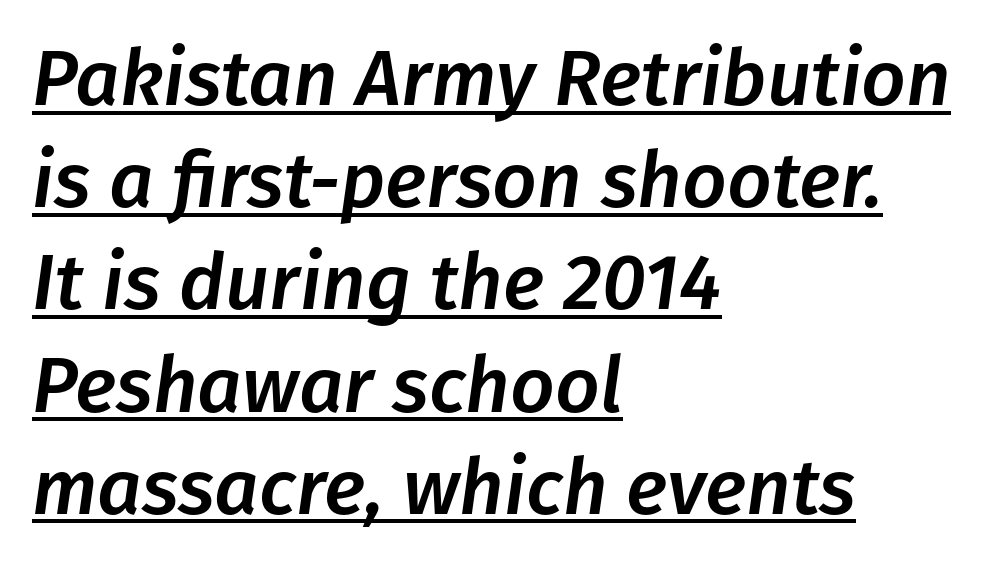
The image shows 78 px text type, italic (leaning right); set left-aligned, normal line spacing (1.31x), normal letter spacing, underlined; low stroke contrast and a medium x-height.
